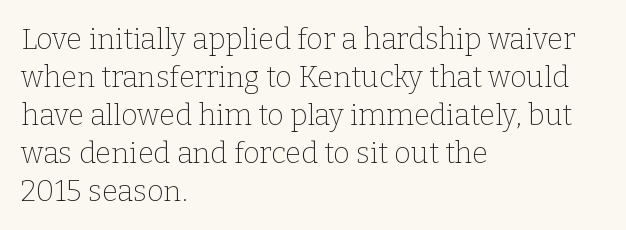
{"serif": "yes", "italic": "no", "bold": "no", "weight": "thin", "width": "normal", "stroke_contrast": "low", "x_height": "medium", "monospaced": "no", "underline": "no", "align": "left", "line_spacing": "normal", "line_spacing_ratio": 1.31, "letter_spacing": "normal", "letter_spacing_em": 0.0, "glyph_px": 29}
